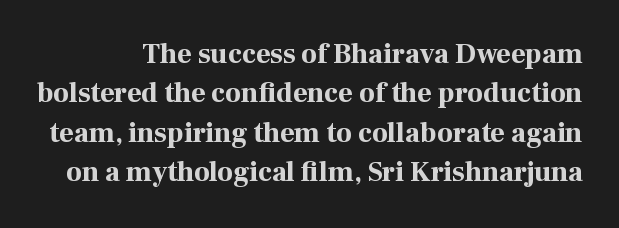
{"serif": "yes", "italic": "no", "bold": "yes", "weight": "bold", "width": "normal", "stroke_contrast": "high", "x_height": "medium", "monospaced": "no", "underline": "no", "line_spacing": "normal", "line_spacing_ratio": 1.41, "letter_spacing": "normal", "letter_spacing_em": 0.0, "glyph_px": 28}
